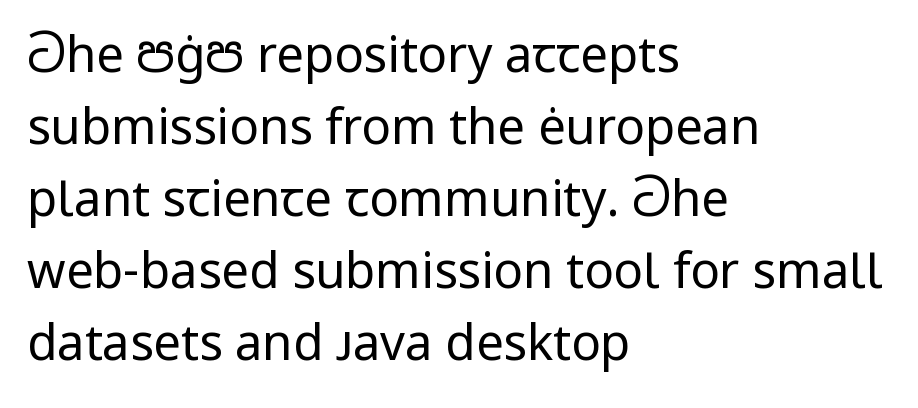
Think standard paragraph weight, or any step lighter than that. The specimen omits any rule beneath the text block's lines. In CSS terms this would be text-align: left. Baseline-to-baseline distance is the conventional proportion of letter height. What stands out about the letter spacing? Nothing — it is the standard amount.
